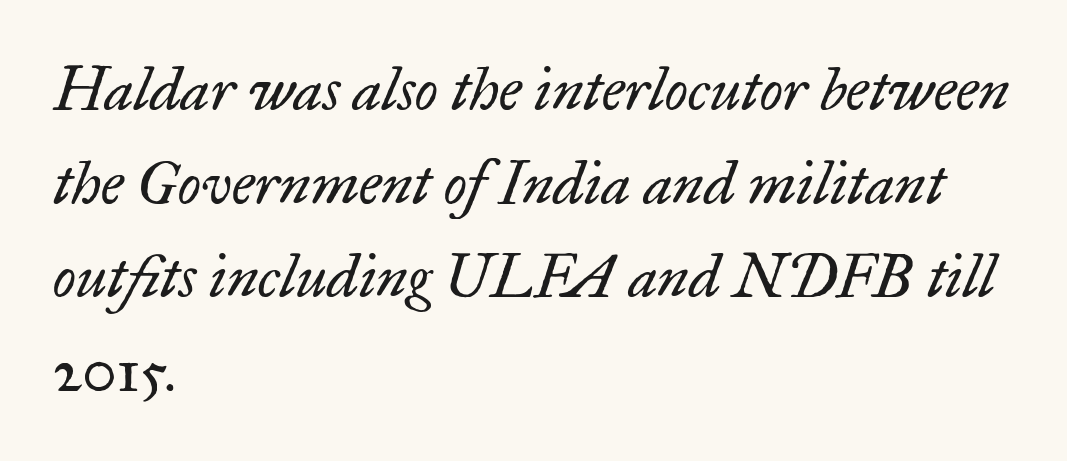
{"serif": "yes", "italic": "yes", "lean": "right", "slant_degrees": 17, "bold": "no", "weight": "regular", "width": "normal", "stroke_contrast": "low", "x_height": "small", "monospaced": "no", "underline": "no", "align": "left", "line_spacing": "normal", "line_spacing_ratio": 1.56, "letter_spacing": "normal", "letter_spacing_em": 0.0, "glyph_px": 60}
